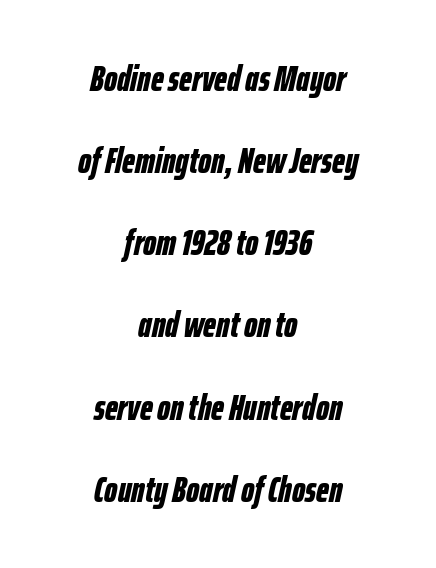
{"italic": "yes", "lean": "right", "slant_degrees": 12, "bold": "yes", "weight": "bold", "width": "condensed", "stroke_contrast": "low", "x_height": "medium", "monospaced": "no", "underline": "no", "align": "center", "line_spacing": "loose", "line_spacing_ratio": 2.22, "letter_spacing": "normal", "letter_spacing_em": 0.0, "glyph_px": 37}
